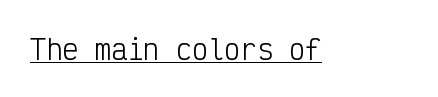
Q: Is the text bold? A: No.
Q: Is the text italic (slanted)? A: No, it is upright.
Q: Is the text underlined? A: Yes.
Q: Is the spacing between letters normal or unusually wide? A: Normal.
